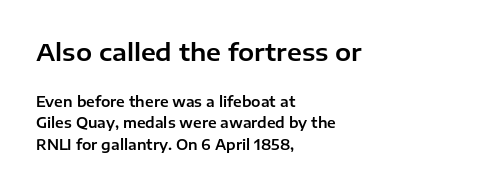
Q: Is the text italic (slanted)? A: No, it is upright.
Q: Is the text underlined? A: No.
Q: How is the paragraph aligned? A: Left-aligned.
Q: Is the spacing between letters normal or unusually wide? A: Normal.
Q: Is the spacing between lines tight, normal or loose? A: Normal.
Q: Which block of text is set in a larger size, the first (top) or the second (bottom)? A: The first (top) one.
